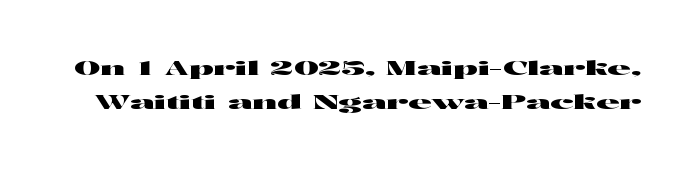
These lines keep a tight, regular rhythm from letter to letter. A bare baseline throughout the passage. Italic: no, the glyphs are upright roman.
